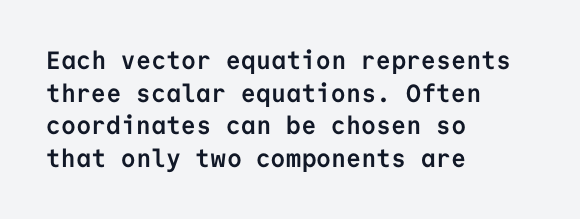
You could call the tracking neutral — neither tight nor loose. Ordinary non-slanted type is in use. Heavy, bold letterforms. Does the copy run flush right? No — it runs flush left. Regular leading.
